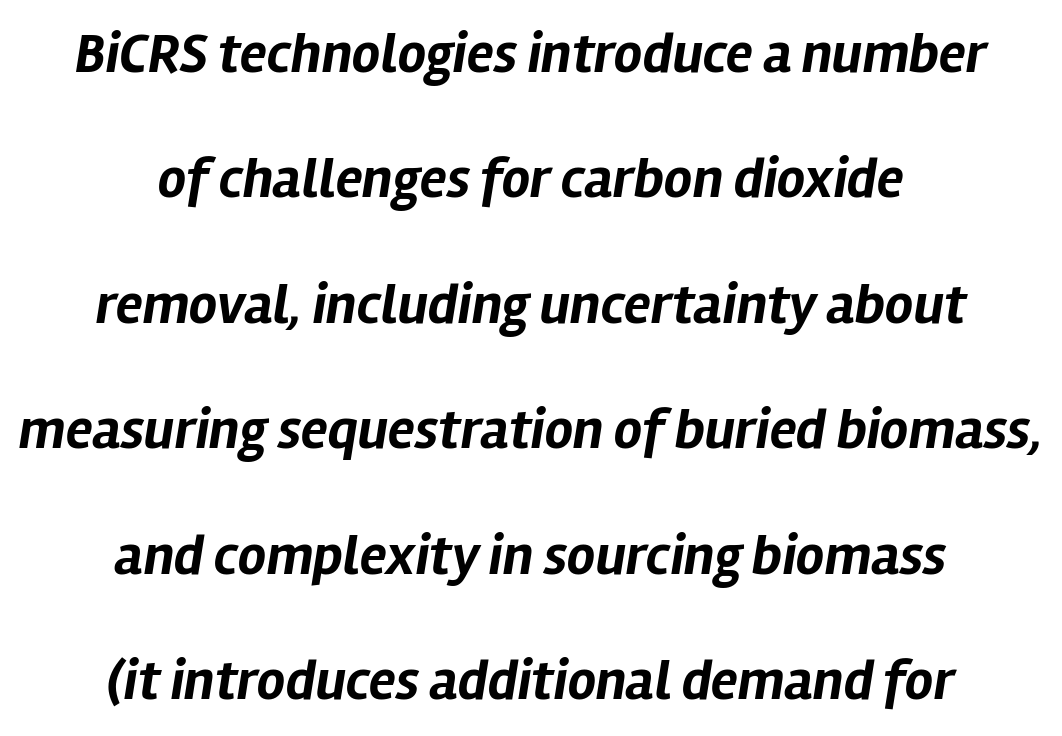
The image shows 56 px bold type, italic (leaning right); set centered, loose line spacing (2.24x), normal letter spacing, not underlined; low stroke contrast and a medium x-height.
